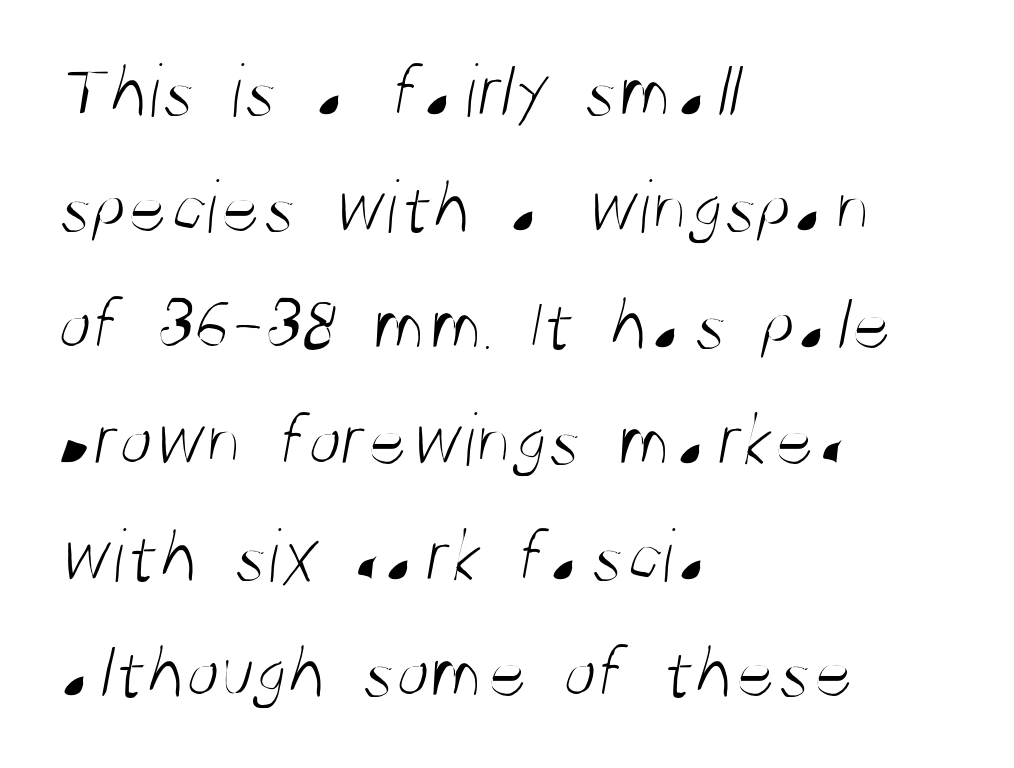
Alignment: flush left. Default kerning and tracking; the words read as compact shapes. No word sits above an underline. Is this a fixed-width face? No — the glyphs have proportional, varying widths. These lines sit exactly where default settings would place them.
